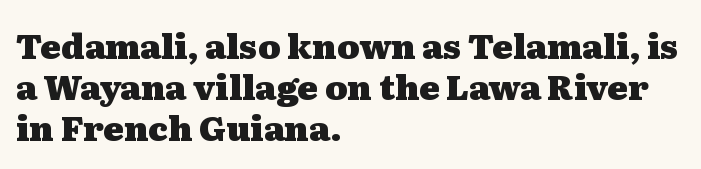
The image shows 34 px heavy, wide serif type, upright; set left-aligned, line spacing 1.2x, normal letter spacing, not underlined; medium stroke contrast and a medium x-height.
